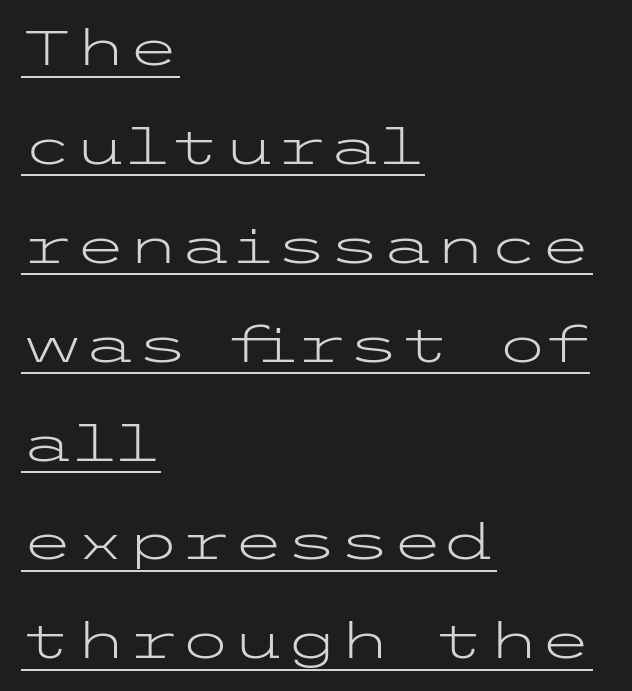
Q: Is the text bold? A: No.
Q: Is the text italic (slanted)? A: No, it is upright.
Q: Is the typeface a serif or a sans-serif typeface? A: Sans-serif.
Q: Is the text underlined? A: Yes.
Q: How is the paragraph aligned? A: Left-aligned.
Q: Is the spacing between letters normal or unusually wide? A: Normal.
Q: Is the spacing between lines tight, normal or loose? A: Loose.
Q: Width (condensed, normal, or wide)? A: Wide.
Q: Stroke contrast? A: Low.
Q: x-height? A: Medium.
